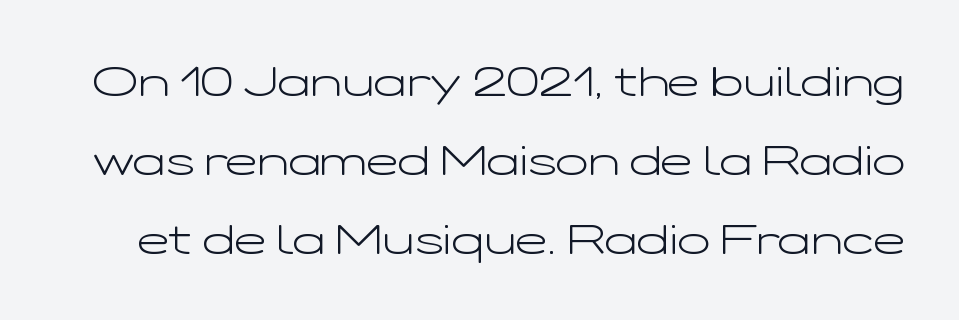
{"serif": "no", "italic": "no", "bold": "no", "weight": "light", "width": "wide", "stroke_contrast": "low", "x_height": "medium", "monospaced": "no", "underline": "no", "line_spacing_ratio": 1.84, "letter_spacing": "normal", "letter_spacing_em": 0.0, "glyph_px": 43}
